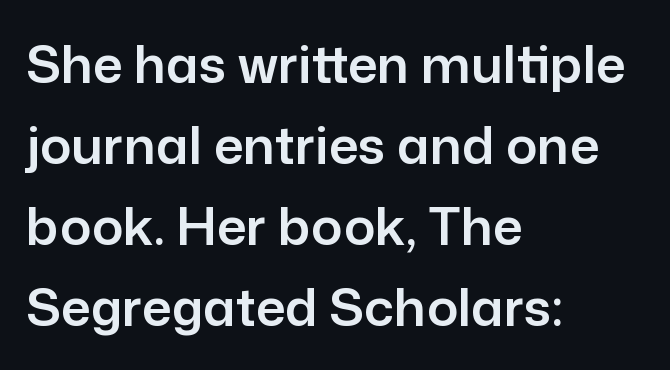
Q: Is the text italic (slanted)? A: No, it is upright.
Q: Is the typeface a serif or a sans-serif typeface? A: Sans-serif.
Q: Is the text underlined? A: No.
Q: How is the paragraph aligned? A: Left-aligned.
Q: Is the spacing between letters normal or unusually wide? A: Normal.
Q: Is the spacing between lines tight, normal or loose? A: Normal.
Q: Width (condensed, normal, or wide)? A: Normal.
Q: Stroke contrast? A: Low.
Q: x-height? A: Medium.
Q: Monospaced? A: No.
